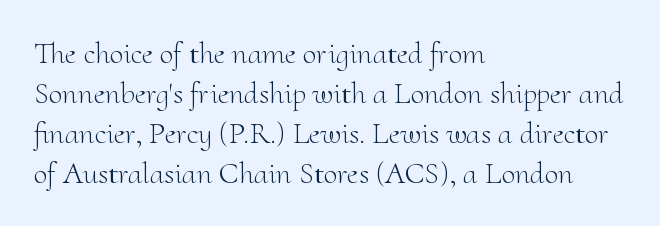
{"serif": "yes", "italic": "no", "bold": "no", "weight": "light", "width": "normal", "stroke_contrast": "medium", "x_height": "small", "monospaced": "no", "underline": "no", "align": "left", "line_spacing": "normal", "line_spacing_ratio": 1.29, "letter_spacing": "normal", "letter_spacing_em": 0.0, "glyph_px": 31}
